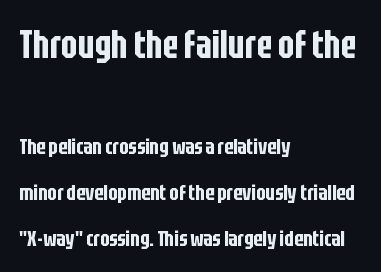
Q: Is the text italic (slanted)? A: No, it is upright.
Q: Is the typeface a serif or a sans-serif typeface? A: Sans-serif.
Q: Is the text underlined? A: No.
Q: How is the paragraph aligned? A: Left-aligned.
Q: Is the spacing between letters normal or unusually wide? A: Normal.
Q: Is the spacing between lines tight, normal or loose? A: Loose.
Q: Which block of text is set in a larger size, the first (top) or the second (bottom)? A: The first (top) one.
Q: Width (condensed, normal, or wide)? A: Condensed.
Q: Stroke contrast? A: Low.
Q: x-height? A: Large.
Q: Monospaced? A: No.
